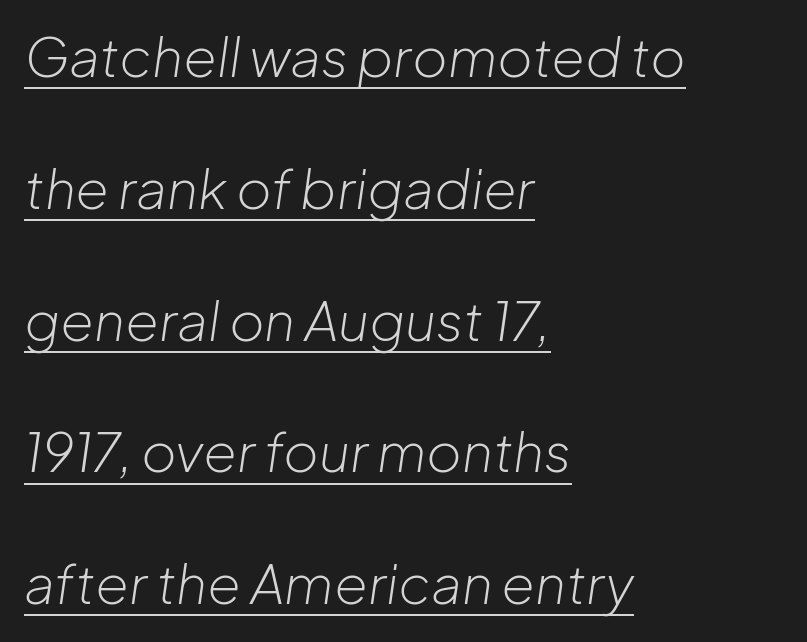
These glyphs show unthickened strokes, regular width or finer. The lettering tilts uniformly, giving the passage an italic look. A typesetter would call this leading open, well beyond the default. This is underlined copy, the kind a proofreader might mark for attention.
